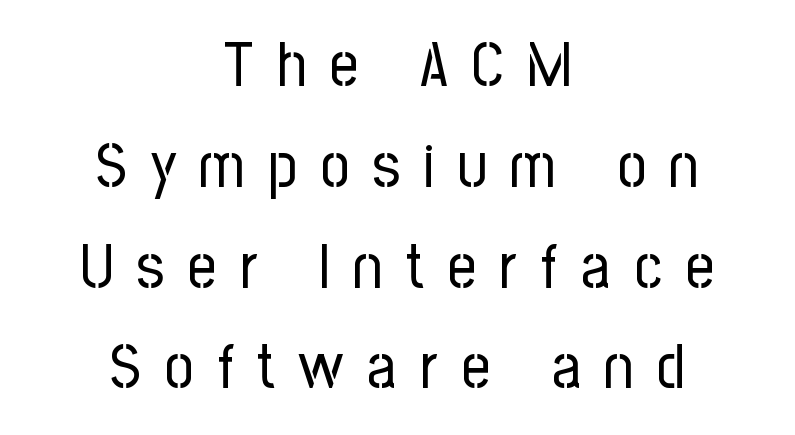
Q: Is the text bold? A: No.
Q: Is the text italic (slanted)? A: No, it is upright.
Q: Is the typeface a serif or a sans-serif typeface? A: Sans-serif.
Q: Is the text underlined? A: No.
Q: How is the paragraph aligned? A: Centered.
Q: Is the spacing between letters normal or unusually wide? A: Unusually wide.
Q: Is the spacing between lines tight, normal or loose? A: Normal.
Q: Width (condensed, normal, or wide)? A: Condensed.
Q: Stroke contrast? A: Low.
Q: x-height? A: Medium.
Q: Monospaced? A: No.
